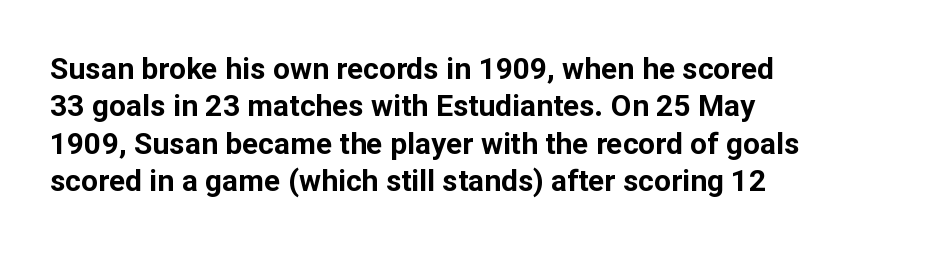
Q: Is the text bold? A: Yes.
Q: Is the text italic (slanted)? A: No, it is upright.
Q: Is the typeface a serif or a sans-serif typeface? A: Sans-serif.
Q: Is the text underlined? A: No.
Q: How is the paragraph aligned? A: Left-aligned.
Q: Is the spacing between letters normal or unusually wide? A: Normal.
Q: Is the spacing between lines tight, normal or loose? A: Normal.
Q: Width (condensed, normal, or wide)? A: Normal.
Q: Stroke contrast? A: Low.
Q: x-height? A: Medium.
Q: Monospaced? A: No.
